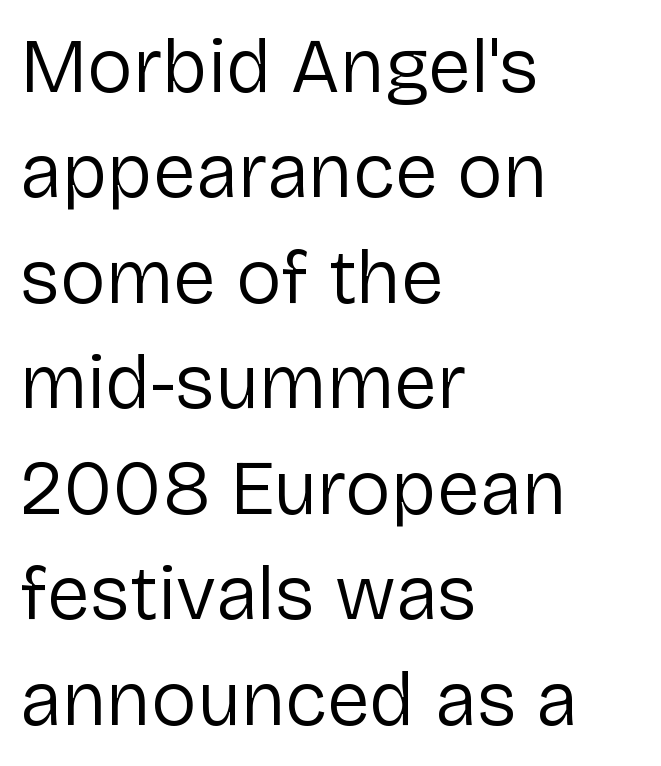
Which margin do the lines hug? The left one — the right edge is uneven. The face used here is proportionally spaced, like ordinary book or web type. Stems and bowls with no extra thickness — not bold. The zone under the glyphs is completely vacant. Short note: letters normally spaced. To sum up the face: it is a sans, with no serifs.
